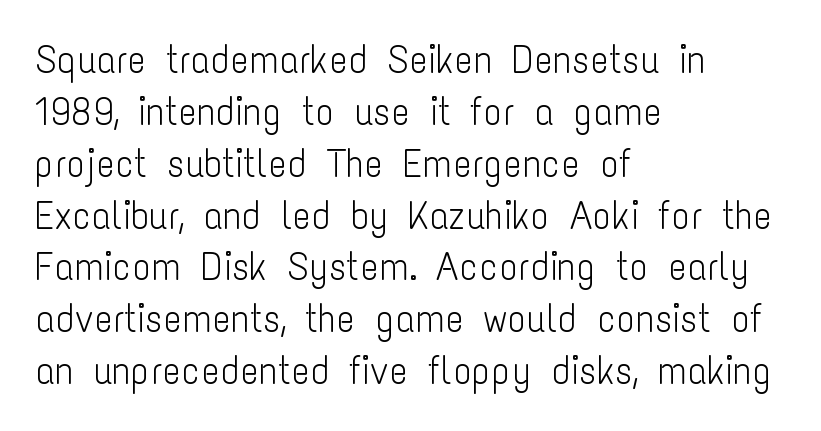
The image shows 39 px light, condensed sans-serif type, upright; set left-aligned, normal line spacing (1.33x), normal letter spacing, not underlined; low stroke contrast and a medium x-height.
